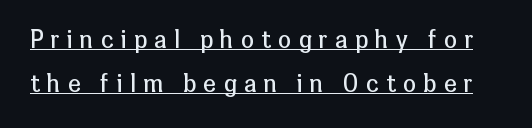
Q: Is the text bold? A: No.
Q: Is the text italic (slanted)? A: No, it is upright.
Q: Is the text underlined? A: Yes.
Q: Is the spacing between letters normal or unusually wide? A: Unusually wide.
Q: Is the spacing between lines tight, normal or loose? A: Loose.
